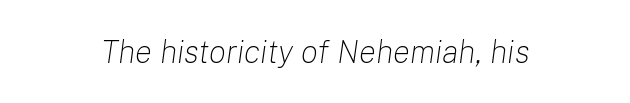
The weight tops out at a normal text grade. Unmarked baselines from the first word to the last. The letters are slanted; this is an italic face. Do the characters align in a grid? No, the font is proportional.
